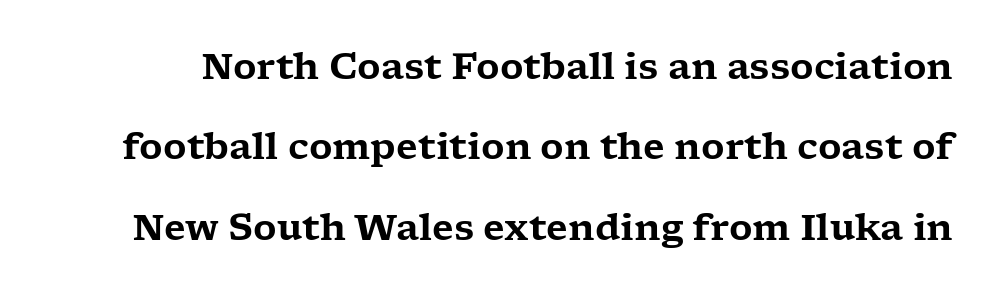
Q: Is the text italic (slanted)? A: No, it is upright.
Q: Is the typeface a serif or a sans-serif typeface? A: Serif.
Q: Is the text underlined? A: No.
Q: Is the spacing between letters normal or unusually wide? A: Normal.
Q: Is the spacing between lines tight, normal or loose? A: Loose.
Q: Width (condensed, normal, or wide)? A: Wide.
Q: Stroke contrast? A: Low.
Q: x-height? A: Medium.
Q: Monospaced? A: No.
